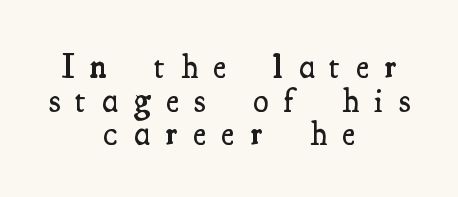
{"serif": "yes", "italic": "no", "bold": "semi", "weight": "semibold", "width": "condensed", "stroke_contrast": "medium", "x_height": "small", "monospaced": "no", "underline": "no", "align": "center", "line_spacing": "tight", "line_spacing_ratio": 0.96, "letter_spacing": "wide", "letter_spacing_em": 0.45, "glyph_px": 35}
